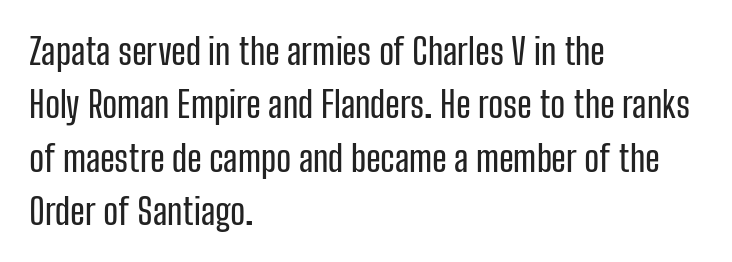
The image shows 36 px condensed sans-serif type, upright; set left-aligned, normal line spacing (1.48x), normal letter spacing, not underlined; low stroke contrast and a medium x-height.
